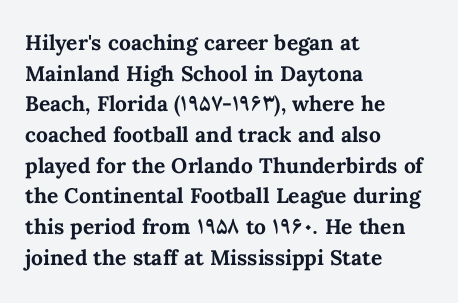
The image shows 21 px bold type, upright; set left-aligned, normal line spacing (1.46x), normal letter spacing, not underlined.
